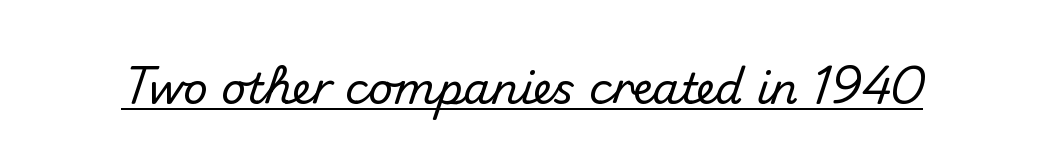
The image shows 43 px sans-serif type; set normal letter spacing, underlined; medium stroke contrast and a small x-height.
